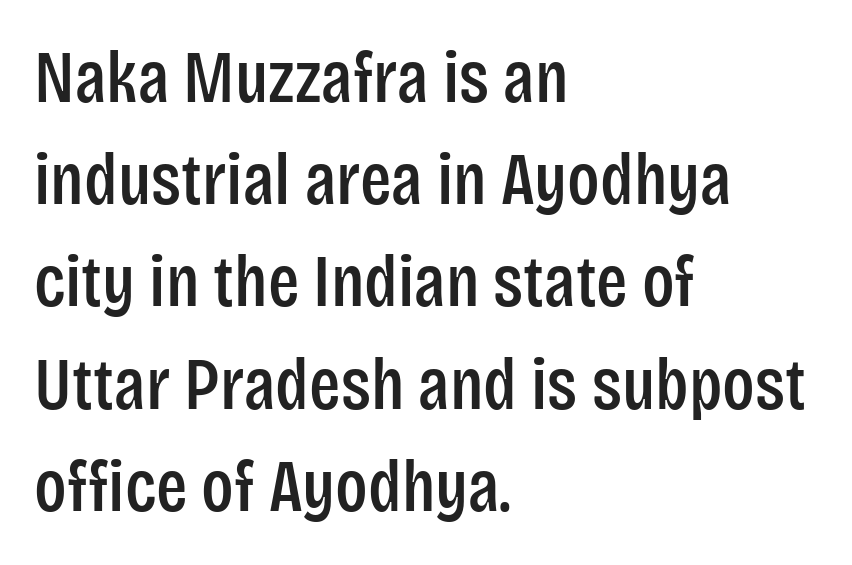
The image shows 73 px condensed sans-serif type, upright; set left-aligned, normal line spacing (1.4x), normal letter spacing, not underlined; low stroke contrast and a large x-height.
